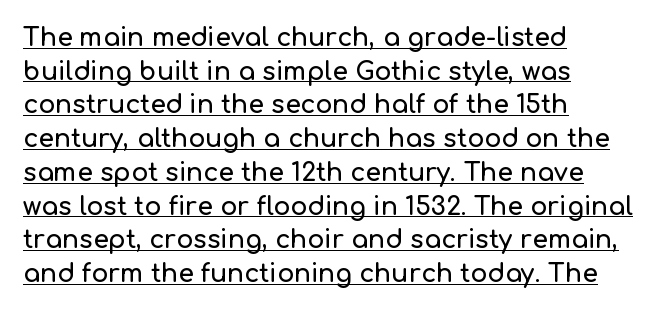
Q: Is the text italic (slanted)? A: No, it is upright.
Q: Is the text underlined? A: Yes.
Q: How is the paragraph aligned? A: Left-aligned.
Q: Is the spacing between letters normal or unusually wide? A: Normal.
Q: Is the spacing between lines tight, normal or loose? A: Normal.
